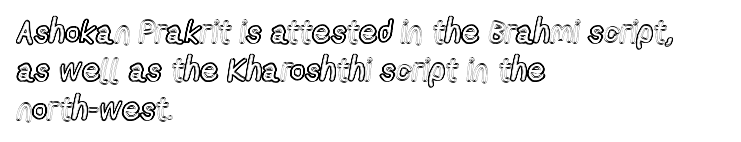
Q: Is the text italic (slanted)? A: Yes.
Q: Is the text underlined? A: No.
Q: How is the paragraph aligned? A: Left-aligned.
Q: Is the spacing between letters normal or unusually wide? A: Normal.
Q: Width (condensed, normal, or wide)? A: Condensed.
Q: x-height? A: Medium.
Q: Monospaced? A: No.
